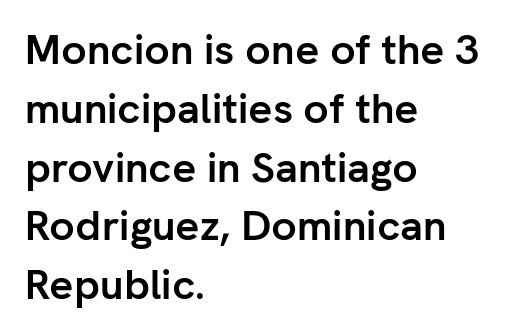
{"serif": "no", "italic": "no", "bold": "yes", "weight": "semibold", "width": "normal", "stroke_contrast": "low", "x_height": "medium", "monospaced": "no", "underline": "no", "align": "left", "line_spacing": "normal", "line_spacing_ratio": 1.4, "letter_spacing": "normal", "letter_spacing_em": 0.0, "glyph_px": 42}
